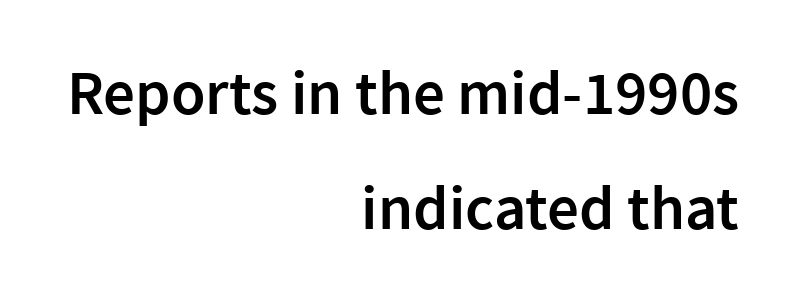
The image shows 63 px semibold sans-serif type, upright; set right-aligned, line spacing 1.82x, normal letter spacing, not underlined; a medium x-height.
